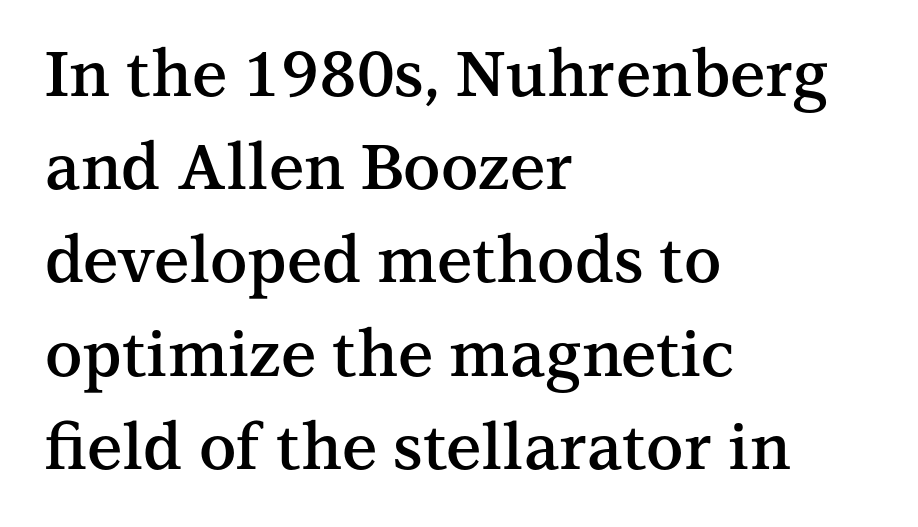
{"serif": "yes", "italic": "no", "bold": "semi", "weight": "semibold", "width": "normal", "stroke_contrast": "medium", "x_height": "medium", "monospaced": "no", "underline": "no", "align": "left", "line_spacing": "normal", "line_spacing_ratio": 1.48, "letter_spacing": "normal", "letter_spacing_em": 0.0, "glyph_px": 63}
